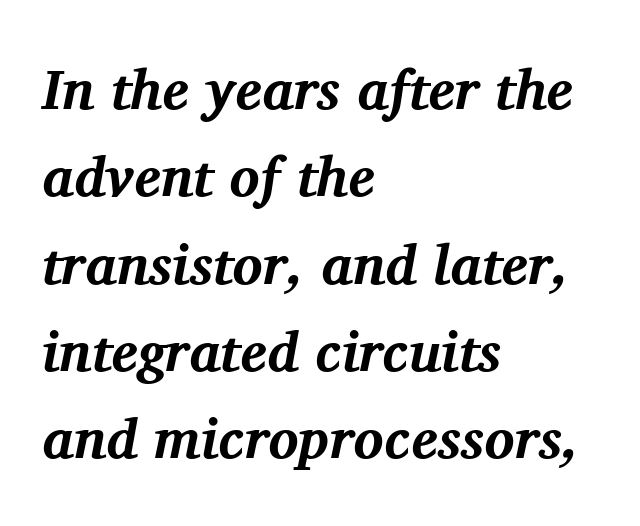
The image shows 56 px bold serif type, italic (leaning right); set left-aligned, normal line spacing (1.56x), normal letter spacing, not underlined; medium stroke contrast and a medium x-height.
